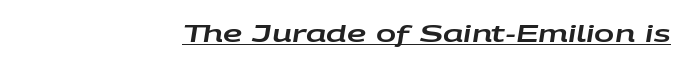
Every row of glyphs terminates at an identical x-position on the right. The gaps between neighbouring characters are ordinary and unremarkable. Is there an underline? Yes — a line sits under the letters. Characters are canted at an angle relative to the baseline's perpendicular.
